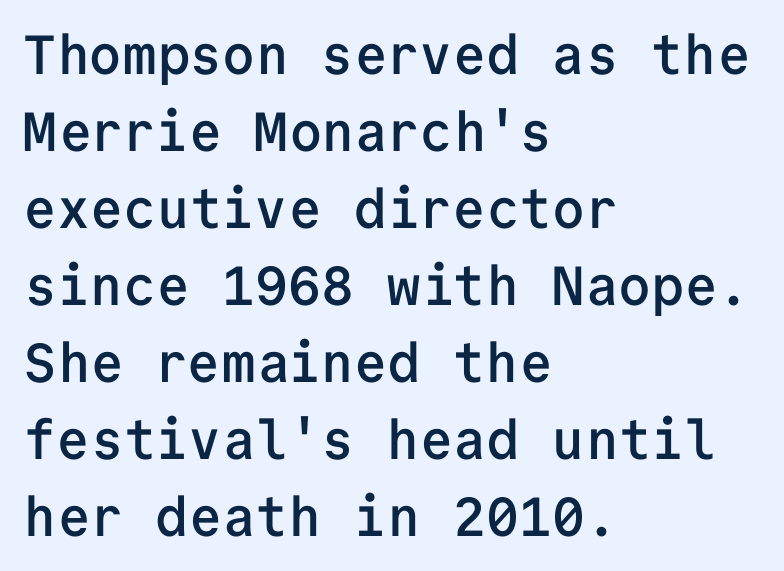
Does the leading feel generous? No, just average. This is the in-between weight designers call semibold or demi. Characters remain perfectly vertical along every line. Default kerning and tracking; the words read as compact shapes. A student would call this left alignment; a typographer would say flush left, rag right. You could count columns in this text — the font is strictly monospaced.
